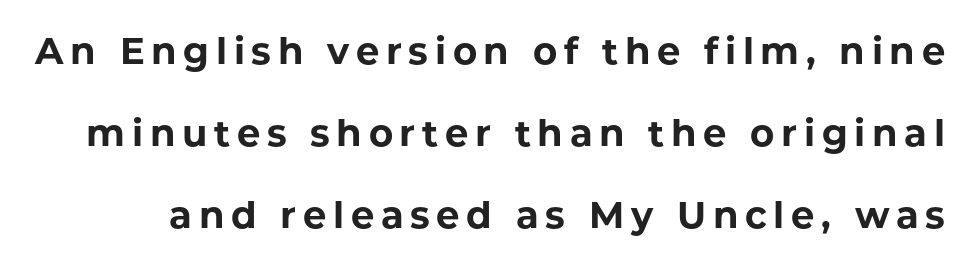
The image shows 37 px bold sans-serif type, upright; set loose line spacing (2.21x), not underlined; low stroke contrast and a medium x-height.
